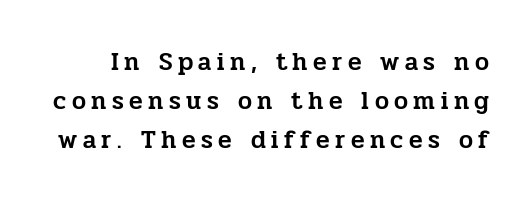
Q: Is the text italic (slanted)? A: No, it is upright.
Q: Is the text underlined? A: No.
Q: Is the spacing between letters normal or unusually wide? A: Unusually wide.
Q: Is the spacing between lines tight, normal or loose? A: Normal.
